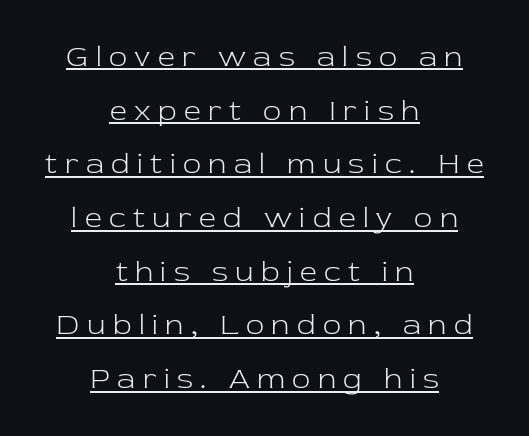
The image shows 30 px light serif type, upright; set centered, line spacing 1.79x, unusually wide letter spacing (+0.25 em), underlined; low stroke contrast and a medium x-height.
